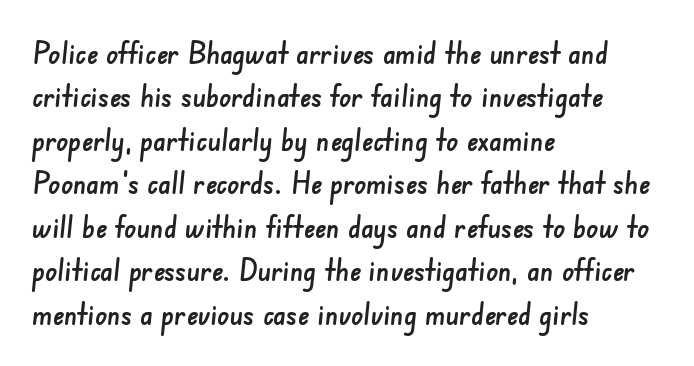
The image shows 30 px sans-serif type; set left-aligned, normal line spacing (1.45x), normal letter spacing, not underlined; low stroke contrast and a small x-height.
